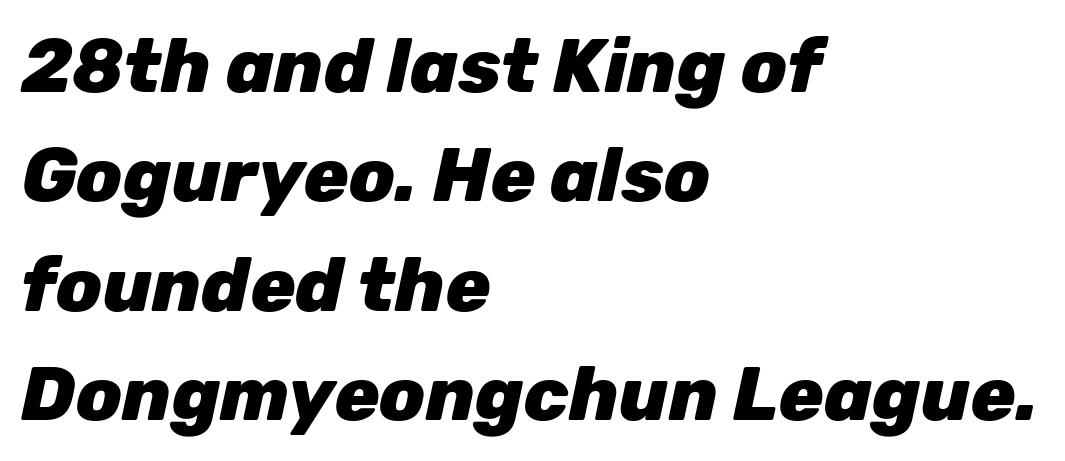
Q: Is the text bold? A: Yes.
Q: Is the text italic (slanted)? A: Yes, it leans right by about 12 degrees.
Q: Is the text underlined? A: No.
Q: How is the paragraph aligned? A: Left-aligned.
Q: Is the spacing between letters normal or unusually wide? A: Normal.
Q: Is the spacing between lines tight, normal or loose? A: Normal.
Q: Width (condensed, normal, or wide)? A: Normal.
Q: Stroke contrast? A: Low.
Q: x-height? A: Medium.
Q: Monospaced? A: No.
